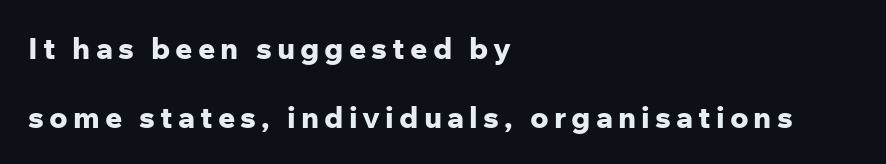
The image shows 30 px bold sans-serif type, upright; set left-aligned, loose line spacing (2.29x), not underlined; low stroke contrast and a medium x-height.
